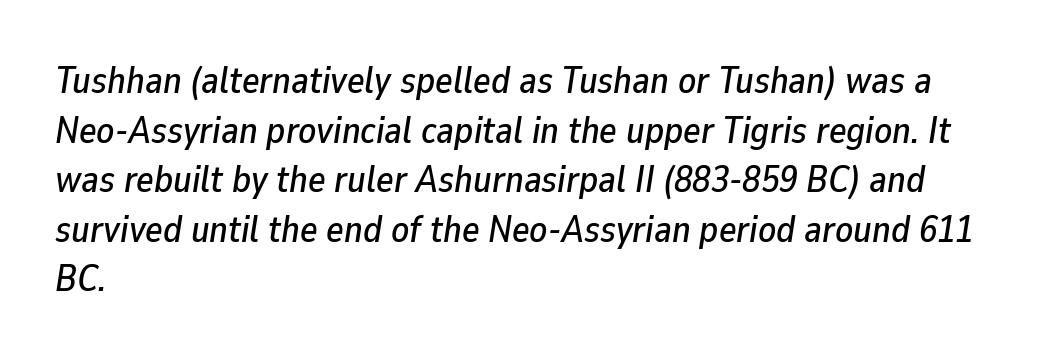
{"italic": "yes", "lean": "right", "slant_degrees": 9, "width": "normal", "stroke_contrast": "low", "x_height": "medium", "monospaced": "no", "underline": "no", "align": "left", "line_spacing": "normal", "line_spacing_ratio": 1.34, "letter_spacing": "normal", "letter_spacing_em": 0.0, "glyph_px": 37}
